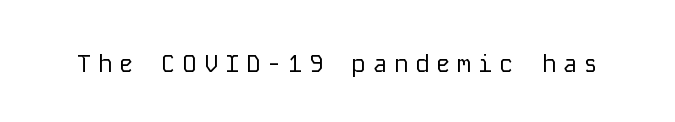
The image shows 24 px text type, upright; set unusually wide letter spacing (+0.28 em), not underlined.
